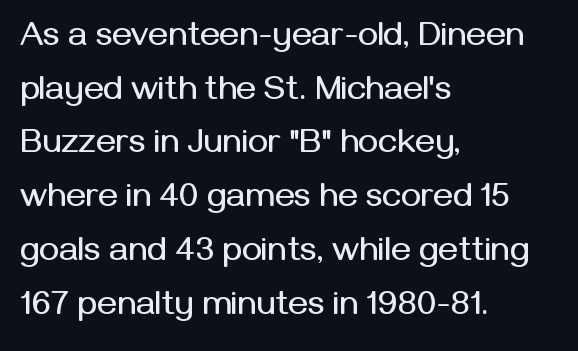
Whoever set this chose a conventional vertical rhythm. The text was rendered using a sans face with plain stroke endings. Quick note: underline off. Each line starts at the same left margin while the right side varies. These lines are rendered in a variable-pitch font. Posture: upright roman.
